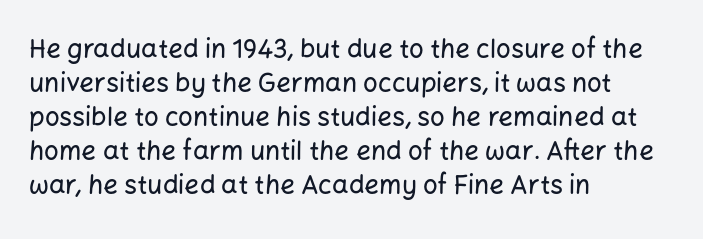
{"italic": "no", "underline": "no", "align": "left", "line_spacing": "normal", "line_spacing_ratio": 1.31, "letter_spacing": "normal", "letter_spacing_em": 0.0, "glyph_px": 26}
